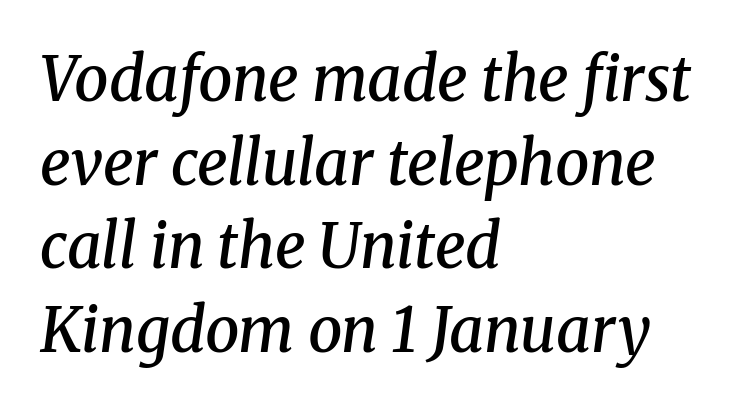
{"serif": "yes", "italic": "yes", "lean": "right", "slant_degrees": 8, "bold": "semi", "weight": "semibold", "width": "normal", "stroke_contrast": "medium", "x_height": "medium", "monospaced": "no", "underline": "no", "align": "left", "line_spacing": "normal", "line_spacing_ratio": 1.37, "letter_spacing": "normal", "letter_spacing_em": 0.0, "glyph_px": 61}
